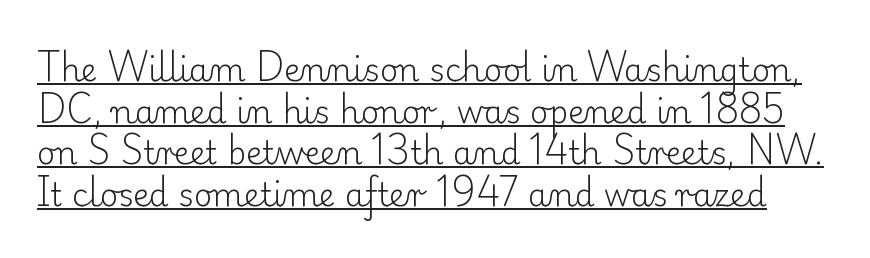
{"italic": "no", "bold": "no", "weight": "light", "width": "normal", "stroke_contrast": "low", "x_height": "small", "monospaced": "no", "underline": "yes", "line_spacing": "normal", "line_spacing_ratio": 1.3, "letter_spacing": "normal", "letter_spacing_em": 0.0, "glyph_px": 32}
